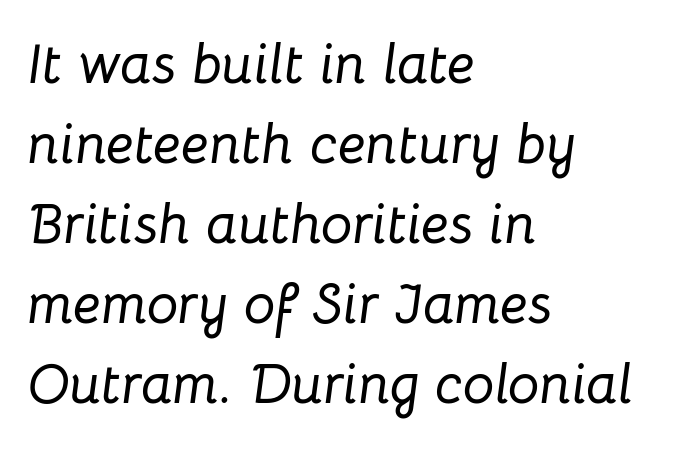
The image shows 56 px text type, italic (leaning right); set left-aligned, normal line spacing (1.43x), normal letter spacing, not underlined; low stroke contrast and a medium x-height.
